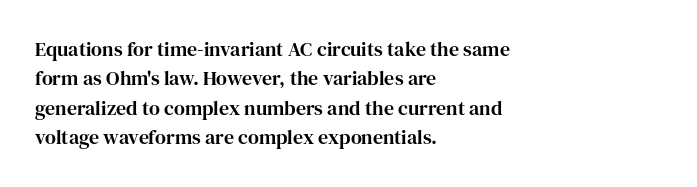
Notice how the passage keeps a crisp vertical edge on the left only. The space directly below the letters is spotless. The designer left line spacing at the default. Honestly, the letter spacing is just normal — you wouldn't notice it. Posture: vertical.
